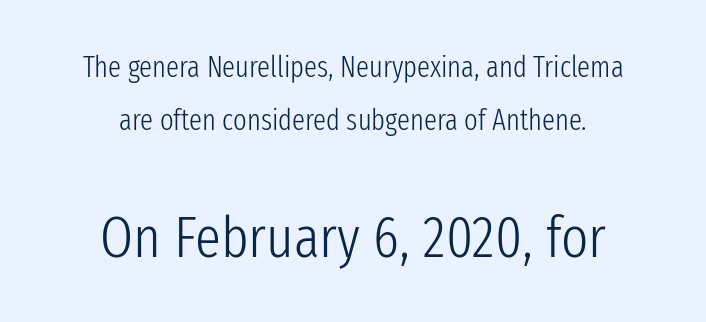
A typesetter would call this proportional, since set widths differ per character. This sample uses a sans-serif face. The letters sit at their default tracking, neither squeezed nor spread. Top chunk: small. Bottom chunk: large. The lines in this sample share a center point and differ in where they start and stop.
